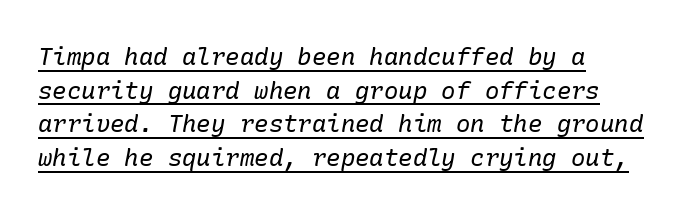
{"italic": "yes", "lean": "right", "slant_degrees": 10, "bold": "no", "underline": "yes", "align": "left", "line_spacing": "normal", "line_spacing_ratio": 1.4, "letter_spacing": "normal", "letter_spacing_em": 0.0, "glyph_px": 24}
